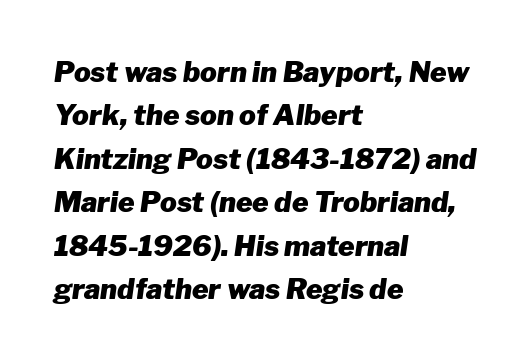
Leading matches the norm, producing a regular column. Pretty heavy lettering here — definitely bold. In terms of posture, this sample is oblique. Character widths vary here, with narrow letters taking less room than wide ones. Look at the tracking — it's just the regular setting, nothing added. In CSS terms this would be text-align: left.
